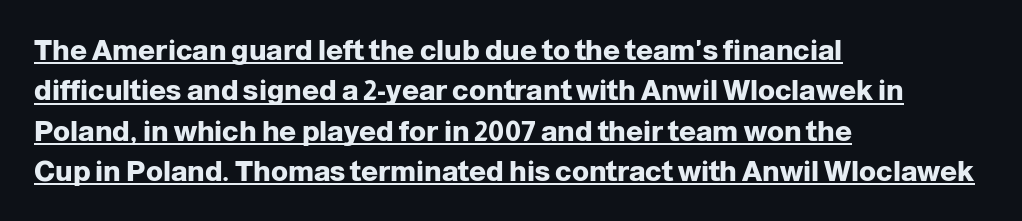
{"serif": "no", "italic": "no", "bold": "yes", "weight": "heavy", "width": "normal", "stroke_contrast": "low", "x_height": "medium", "monospaced": "no", "underline": "yes", "align": "left", "line_spacing": "normal", "line_spacing_ratio": 1.44, "letter_spacing": "normal", "letter_spacing_em": 0.0, "glyph_px": 28}
